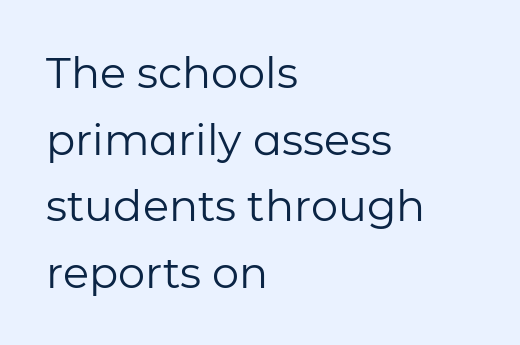
The image shows 43 px regular-weight sans-serif type, upright; set left-aligned, normal line spacing (1.55x), normal letter spacing, not underlined; low stroke contrast and a medium x-height.
